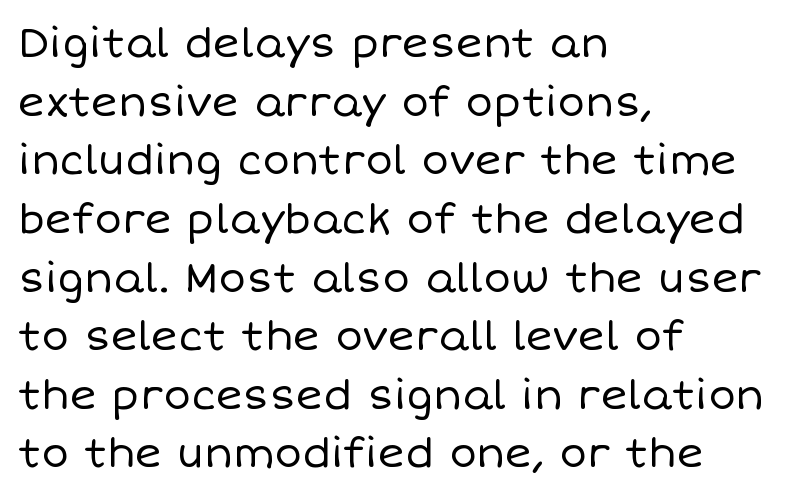
Q: Is the text bold? A: No.
Q: Is the text italic (slanted)? A: No, it is upright.
Q: Is the text underlined? A: No.
Q: How is the paragraph aligned? A: Left-aligned.
Q: Is the spacing between letters normal or unusually wide? A: Normal.
Q: Is the spacing between lines tight, normal or loose? A: Normal.
Q: Width (condensed, normal, or wide)? A: Normal.
Q: Stroke contrast? A: Low.
Q: x-height? A: Large.
Q: Monospaced? A: No.
